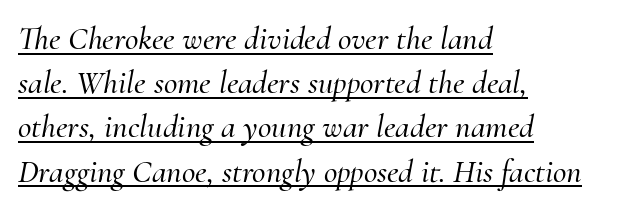
The image shows 33 px serif type, italic (leaning right); set left-aligned, normal line spacing (1.34x), normal letter spacing, underlined; medium stroke contrast and a small x-height.
